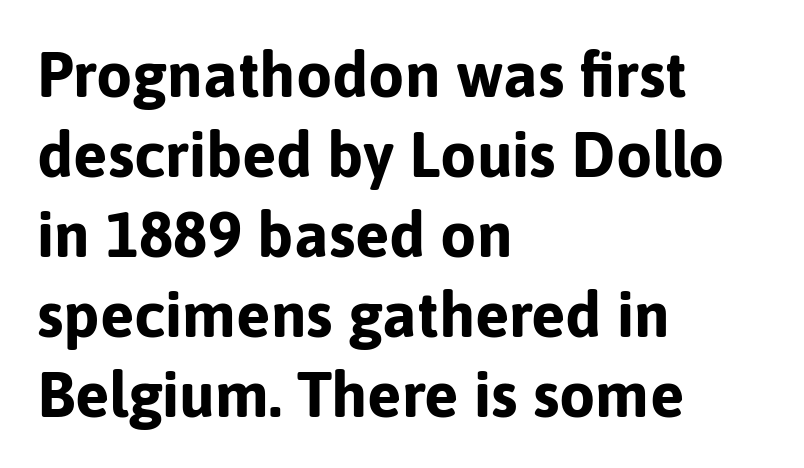
{"serif": "no", "italic": "no", "bold": "yes", "weight": "bold", "width": "normal", "stroke_contrast": "low", "x_height": "medium", "monospaced": "no", "underline": "no", "align": "left", "line_spacing": "normal", "line_spacing_ratio": 1.25, "letter_spacing": "normal", "letter_spacing_em": 0.0, "glyph_px": 64}
